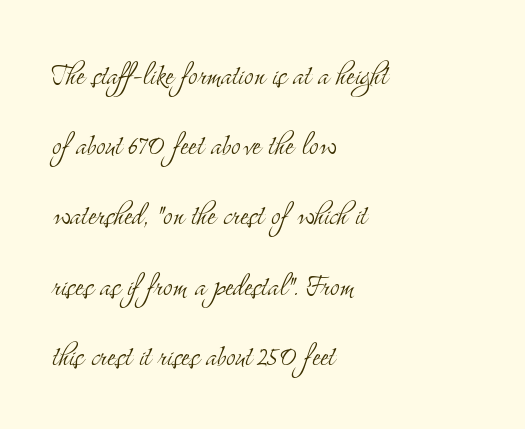
{"serif": "yes", "bold": "no", "weight": "light", "width": "condensed", "stroke_contrast": "medium", "x_height": "small", "monospaced": "no", "underline": "no", "align": "left", "line_spacing": "loose", "line_spacing_ratio": 1.95, "letter_spacing": "normal", "letter_spacing_em": 0.0, "glyph_px": 36}
